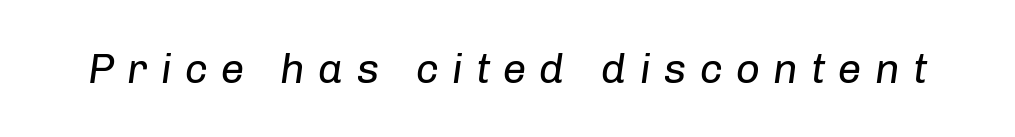
The image shows 42 px regular-weight type, italic (leaning right); set unusually wide letter spacing (+0.31 em), not underlined; low stroke contrast and a medium x-height.
